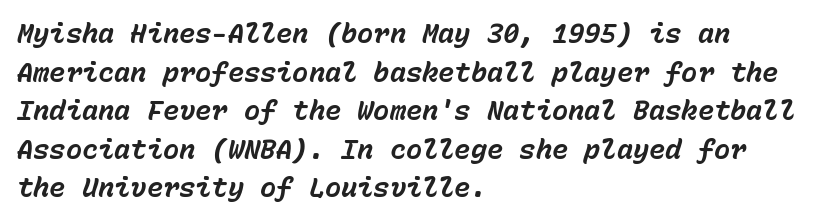
{"italic": "yes", "lean": "right", "slant_degrees": 15, "bold": "yes", "underline": "no", "align": "left", "line_spacing": "normal", "line_spacing_ratio": 1.43, "letter_spacing": "normal", "letter_spacing_em": 0.0, "glyph_px": 27}
